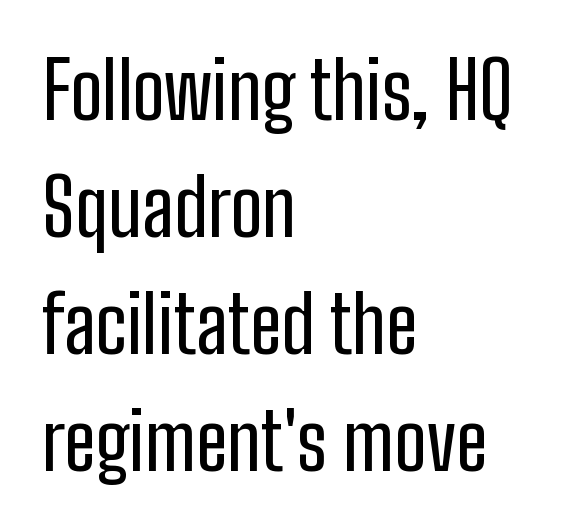
The paragraph shown leans on its left margin. What's the leading like? Ordinary, nothing unusual. The glyphs in this specimen are sans serif. The face used here is rendered with its standard letterfit. Has an underline been added? It has not. Ordinary non-slanted type is in use.
